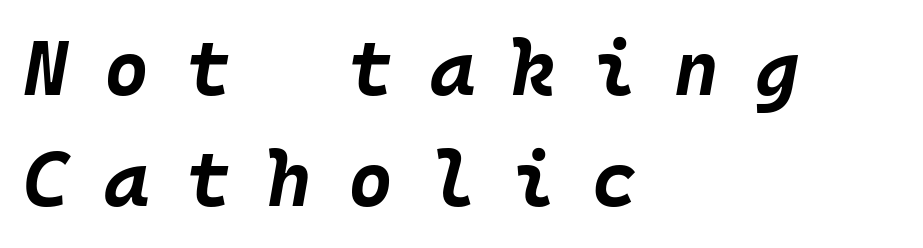
The image shows 77 px bold type, italic (leaning right), monospaced; set left-aligned, normal line spacing (1.44x), unusually wide letter spacing (+0.47 em), not underlined; low stroke contrast and a large x-height.
